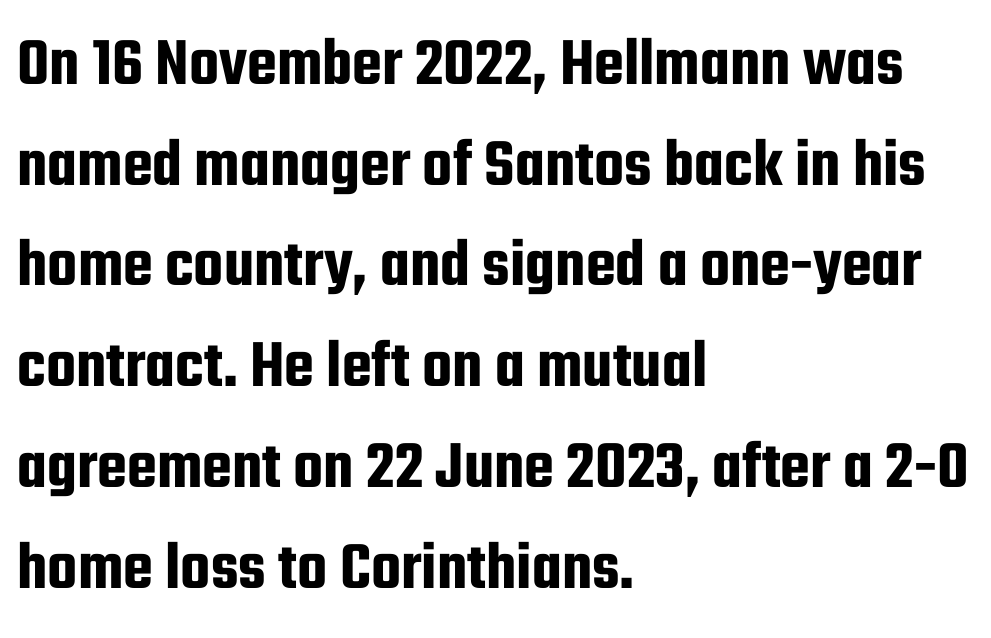
The image shows 69 px condensed sans-serif type, upright; set left-aligned, normal line spacing (1.46x), normal letter spacing, not underlined; low stroke contrast and a medium x-height.
